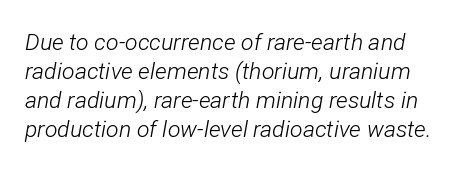
Q: Is the text bold? A: No.
Q: Is the text italic (slanted)? A: Yes, it leans right by about 12 degrees.
Q: Is the text underlined? A: No.
Q: How is the paragraph aligned? A: Left-aligned.
Q: Is the spacing between letters normal or unusually wide? A: Normal.
Q: Is the spacing between lines tight, normal or loose? A: Normal.
